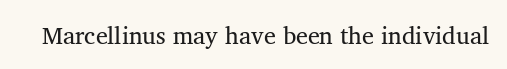
Q: Is the text bold? A: No.
Q: Is the text italic (slanted)? A: No, it is upright.
Q: Is the text underlined? A: No.
Q: Is the spacing between letters normal or unusually wide? A: Normal.
